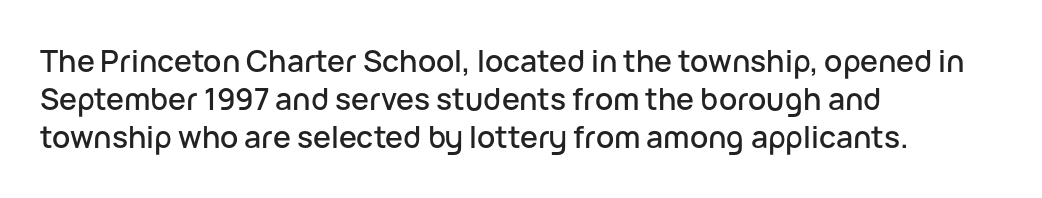
Is the letter spacing exaggerated? No — it looks like the ordinary default. The text block is weighted toward the left margin, trailing off unevenly rightward. Check where the strokes stop: nothing finishes them off — pure sans. If you drew a line through each stem, it would be perfectly vertical. Here the designer chose a conventional face with non-uniform glyph widths. Descenders are the only things crossing below the line.
